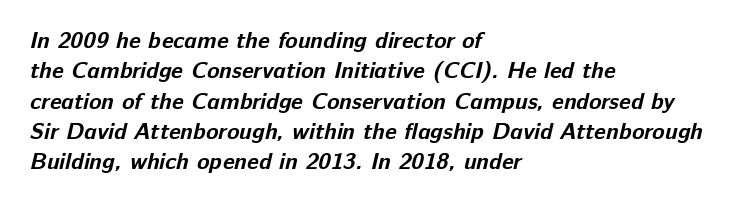
Q: Is the text bold? A: Yes.
Q: Is the text underlined? A: No.
Q: How is the paragraph aligned? A: Left-aligned.
Q: Is the spacing between letters normal or unusually wide? A: Normal.
Q: Is the spacing between lines tight, normal or loose? A: Normal.
